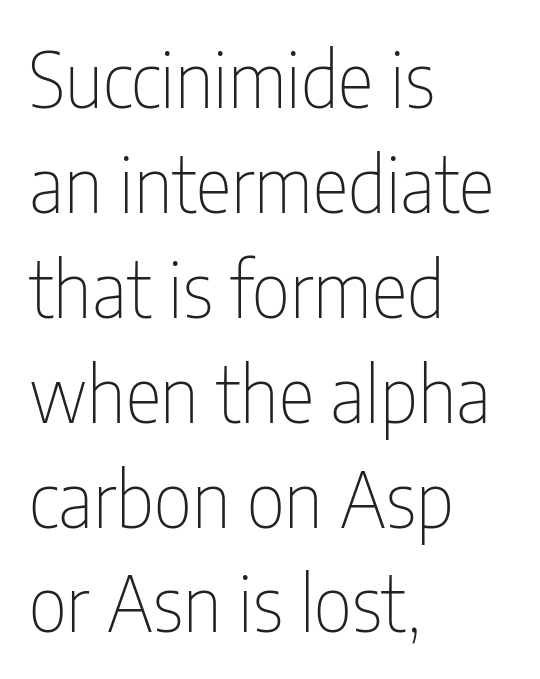
Note: no serifs on the glyphs. The typesetter chose a ragged-right arrangement here. This sample uses an upright cut, with every glyph sitting square on the baseline. Tracking here is standard; glyphs follow each other at the usual distance. The specimen omits any rule beneath the text block's lines. The passage shown is typed in a proportional face where columns would drift.
